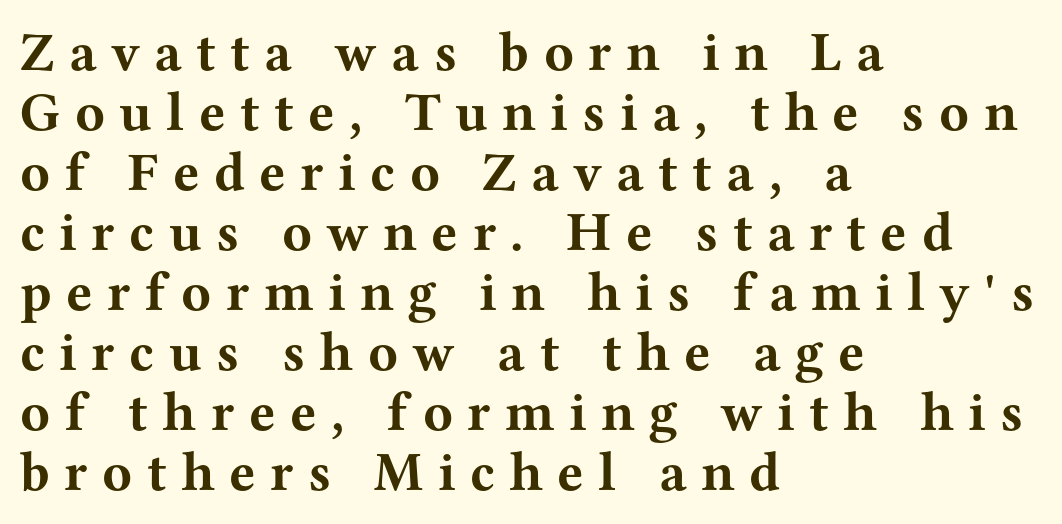
{"serif": "yes", "italic": "no", "bold": "yes", "weight": "bold", "width": "wide", "stroke_contrast": "medium", "x_height": "medium", "monospaced": "no", "underline": "no", "align": "left", "line_spacing": "tight", "line_spacing_ratio": 1.09, "letter_spacing": "wide", "letter_spacing_em": 0.26, "glyph_px": 55}
